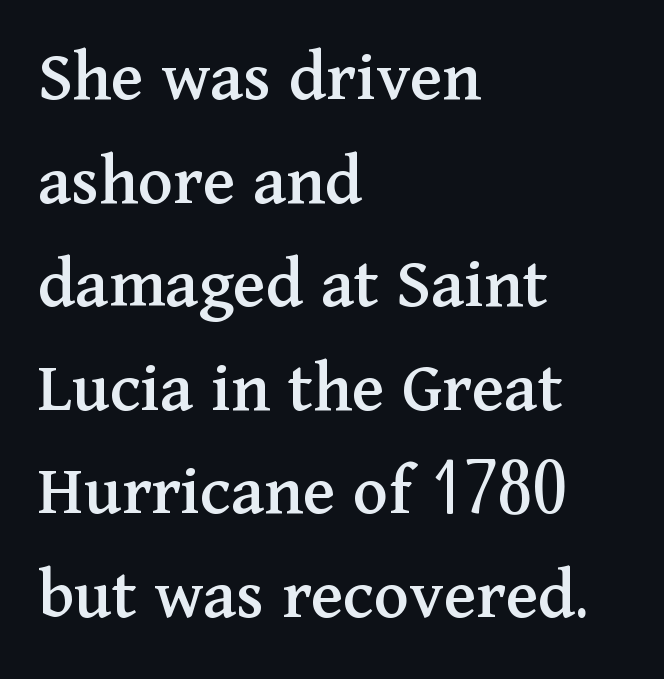
The image shows 74 px serif type, upright; set left-aligned, normal line spacing (1.4x), normal letter spacing, not underlined; medium stroke contrast and a medium x-height.
